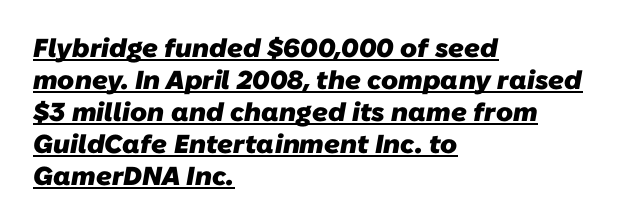
The gaps between neighbouring characters are ordinary and unremarkable. This rendering features underlined lettering. Weight: bold. The paragraph has a hard left edge and a soft right edge.
